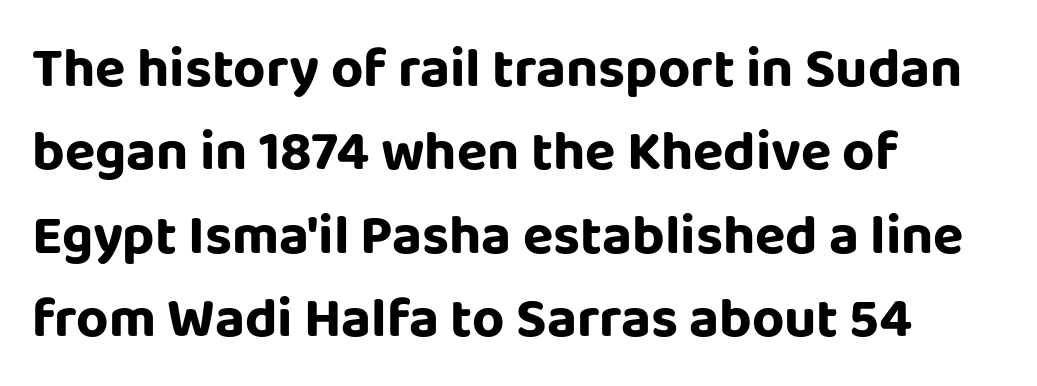
The image shows 56 px sans-serif type, upright; set left-aligned, normal line spacing (1.49x), normal letter spacing, not underlined; low stroke contrast and a large x-height.
